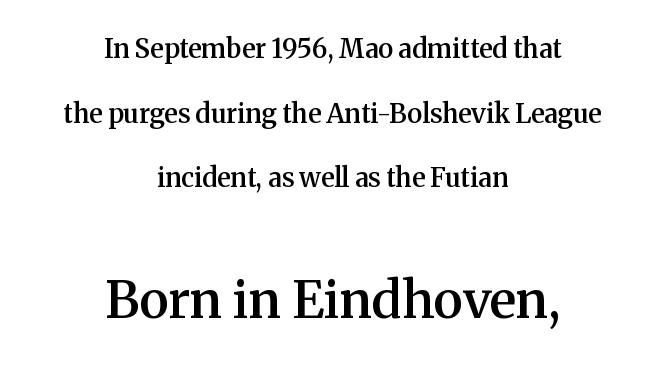
{"serif": "yes", "italic": "no", "bold": "semi", "weight": "semibold", "width": "normal", "stroke_contrast": "medium", "x_height": "medium", "monospaced": "no", "underline": "no", "align": "center", "line_spacing": "loose", "line_spacing_ratio": 2.49, "letter_spacing": "normal", "letter_spacing_em": 0.0, "larger_block": "second", "size_ratio": 1.96, "glyph_px": 51}
